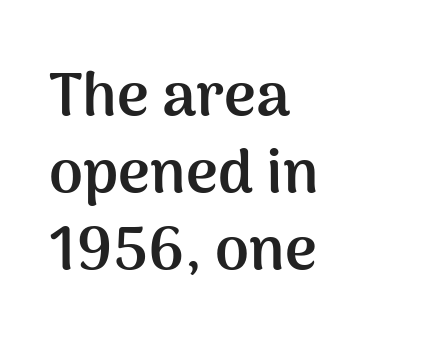
The image shows 61 px semibold sans-serif type, upright; set left-aligned, normal line spacing (1.26x), normal letter spacing, not underlined; medium stroke contrast and a medium x-height.
